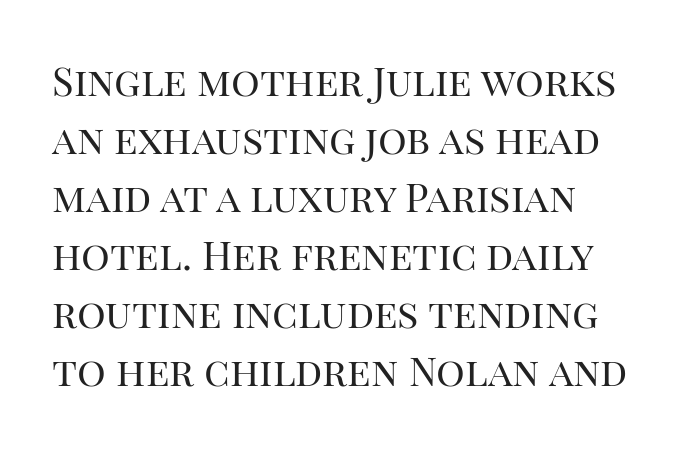
Leading matches the norm, producing a regular column. You could not count columns in this text — the font is proportionally spaced. Small tapered or slab feet sit at the stroke ends, so this counts as serif. Descenders hang freely into open space. Honestly, the letter spacing is just normal — you wouldn't notice it. The font's upright variant was chosen for this text.
